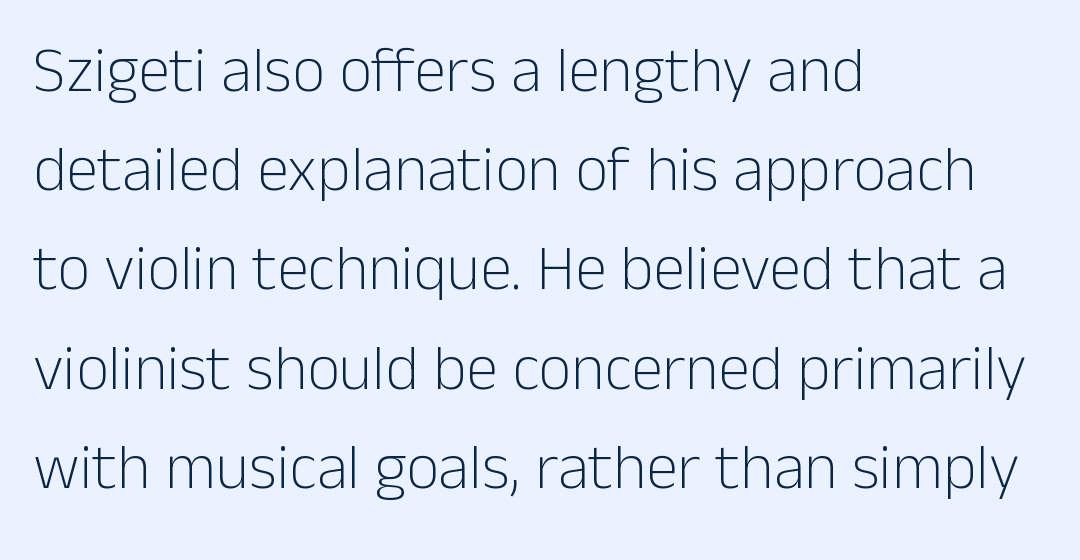
Q: Is the text bold? A: No.
Q: Is the text italic (slanted)? A: No, it is upright.
Q: Is the typeface a serif or a sans-serif typeface? A: Sans-serif.
Q: Is the text underlined? A: No.
Q: How is the paragraph aligned? A: Left-aligned.
Q: Is the spacing between letters normal or unusually wide? A: Normal.
Q: Is the spacing between lines tight, normal or loose? A: Normal.
Q: Width (condensed, normal, or wide)? A: Normal.
Q: Stroke contrast? A: Low.
Q: x-height? A: Medium.
Q: Monospaced? A: No.
